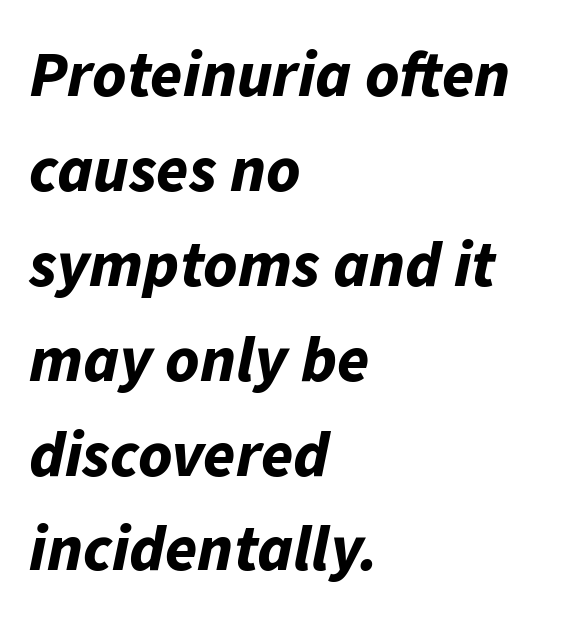
The image shows 65 px bold type, italic (leaning right); set left-aligned, normal line spacing (1.46x), normal letter spacing, not underlined; low stroke contrast and a medium x-height.
